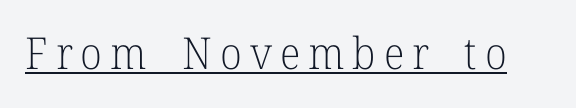
The image shows 44 px light serif type, upright; set underlined; low stroke contrast and a medium x-height.
